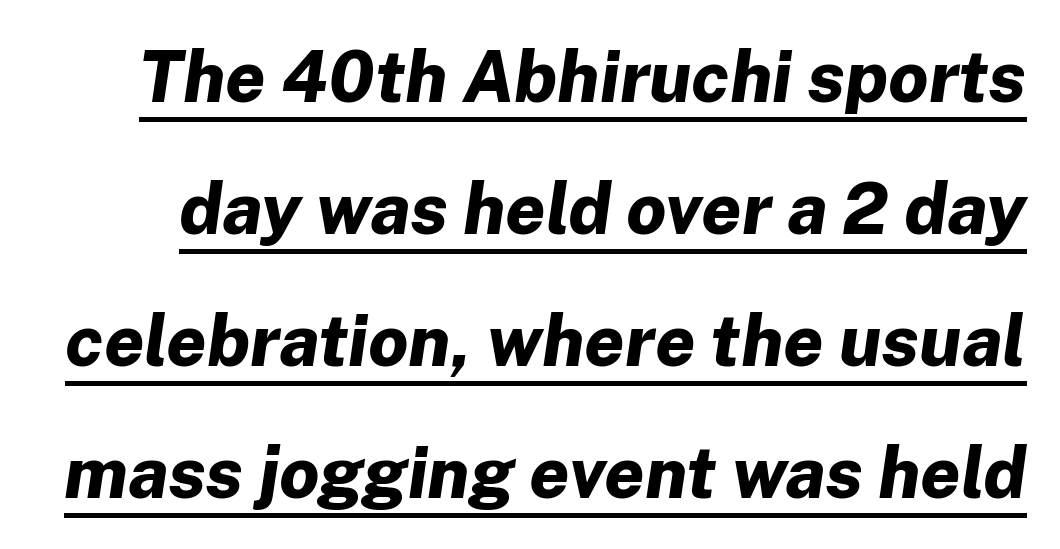
Q: Is the text bold? A: Yes.
Q: Is the text italic (slanted)? A: Yes, it leans right by about 8 degrees.
Q: Is the text underlined? A: Yes.
Q: Is the spacing between letters normal or unusually wide? A: Normal.
Q: Width (condensed, normal, or wide)? A: Normal.
Q: Stroke contrast? A: Low.
Q: x-height? A: Medium.
Q: Monospaced? A: No.
